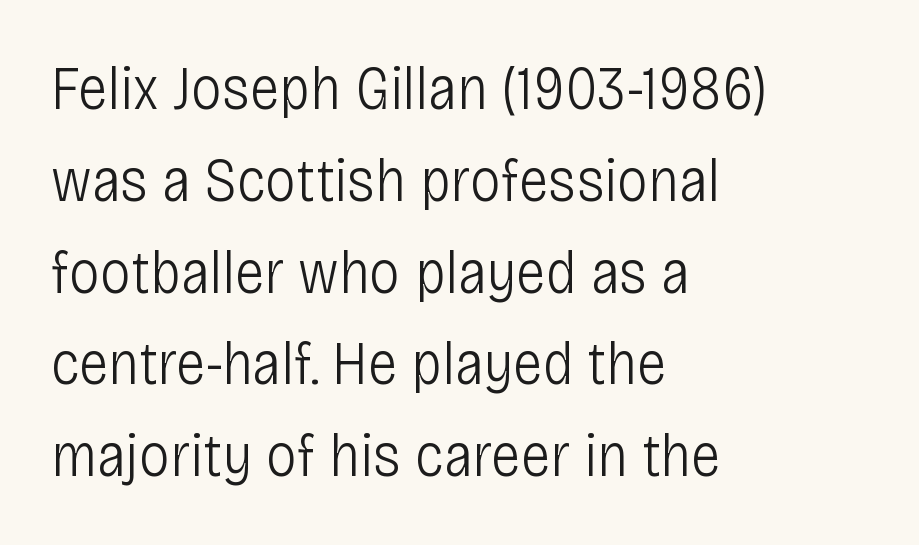
The image shows 62 px light, condensed sans-serif type, upright; set left-aligned, normal line spacing (1.48x), normal letter spacing, not underlined; low stroke contrast and a large x-height.
